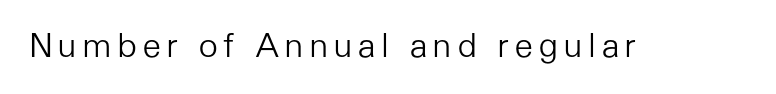
Q: Is the text bold? A: No.
Q: Is the text italic (slanted)? A: No, it is upright.
Q: Is the typeface a serif or a sans-serif typeface? A: Sans-serif.
Q: Is the text underlined? A: No.
Q: Width (condensed, normal, or wide)? A: Normal.
Q: Stroke contrast? A: Low.
Q: x-height? A: Medium.
Q: Monospaced? A: No.
